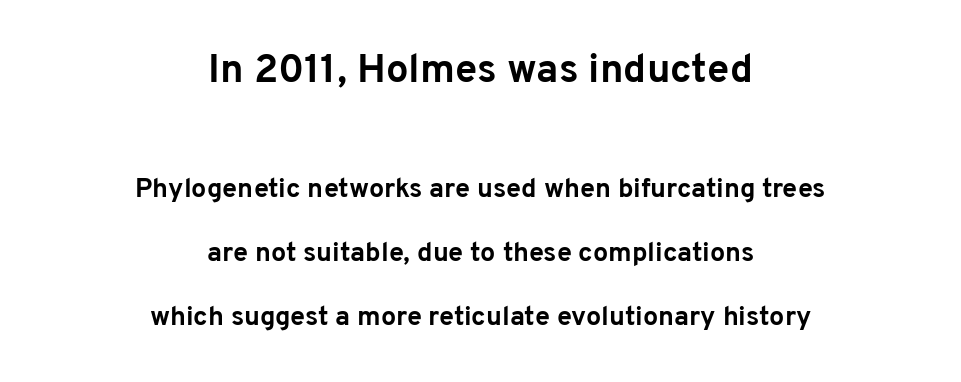
{"serif": "no", "italic": "no", "bold": "yes", "weight": "bold", "width": "normal", "stroke_contrast": "low", "x_height": "medium", "monospaced": "no", "underline": "no", "align": "center", "line_spacing": "loose", "line_spacing_ratio": 2.37, "letter_spacing": "normal", "letter_spacing_em": 0.0, "larger_block": "first", "size_ratio": 1.48, "glyph_px": 40}
